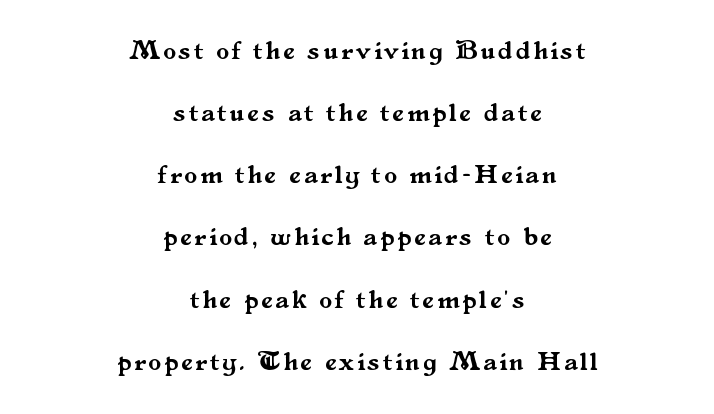
{"italic": "no", "underline": "no", "align": "center", "line_spacing": "loose", "line_spacing_ratio": 2.39, "glyph_px": 26}
